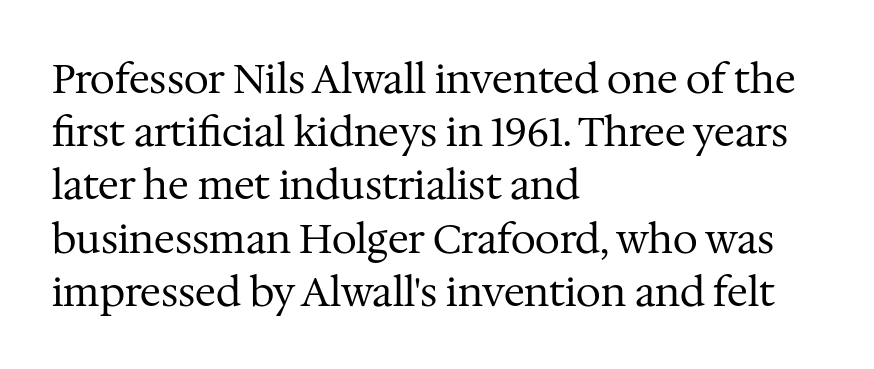
The image shows 40 px regular-weight serif type, upright; set left-aligned, normal line spacing (1.33x), normal letter spacing, not underlined; medium stroke contrast and a medium x-height.
